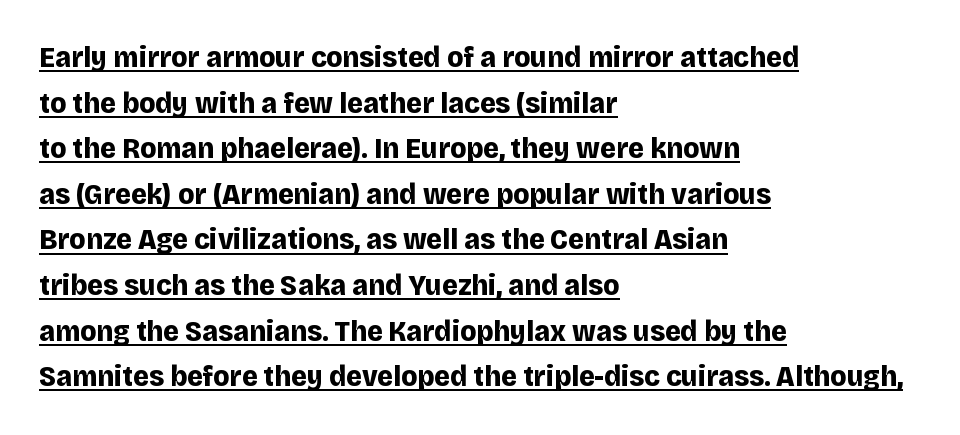
Q: Is the text bold? A: Yes.
Q: Is the text italic (slanted)? A: No, it is upright.
Q: Is the typeface a serif or a sans-serif typeface? A: Sans-serif.
Q: Is the text underlined? A: Yes.
Q: How is the paragraph aligned? A: Left-aligned.
Q: Is the spacing between letters normal or unusually wide? A: Normal.
Q: Is the spacing between lines tight, normal or loose? A: Normal.
Q: Width (condensed, normal, or wide)? A: Normal.
Q: Stroke contrast? A: Low.
Q: x-height? A: Large.
Q: Monospaced? A: No.
